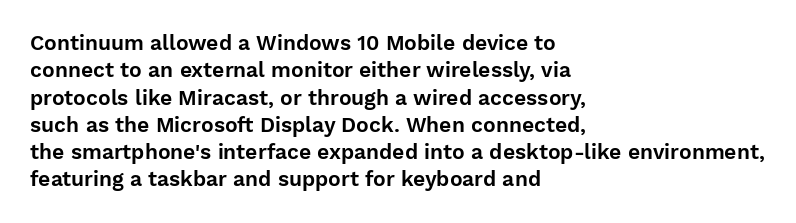
You could call the tracking neutral — neither tight nor loose. Honestly, there is no underline to notice here at all. This is roman type, the default non-slanted kind. Compared with a centered layout, this one pins lines to the left instead. Interline gaps are of average width in this sample.
